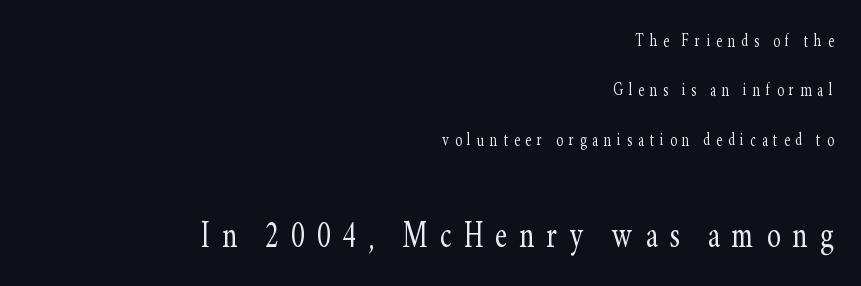
{"serif": "yes", "italic": "no", "bold": "no", "weight": "light", "width": "condensed", "stroke_contrast": "low", "x_height": "small", "monospaced": "no", "underline": "no", "align": "right", "line_spacing": "loose", "line_spacing_ratio": 2.47, "letter_spacing": "wide", "letter_spacing_em": 0.3, "larger_block": "second", "size_ratio": 2.05, "glyph_px": 41}
